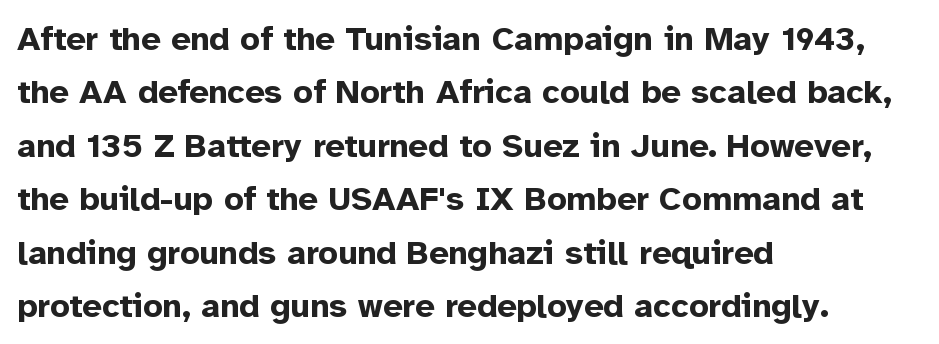
{"serif": "no", "italic": "no", "bold": "yes", "weight": "bold", "width": "normal", "stroke_contrast": "low", "x_height": "medium", "monospaced": "no", "underline": "no", "align": "left", "line_spacing": "normal", "line_spacing_ratio": 1.57, "letter_spacing": "normal", "letter_spacing_em": 0.0, "glyph_px": 34}
